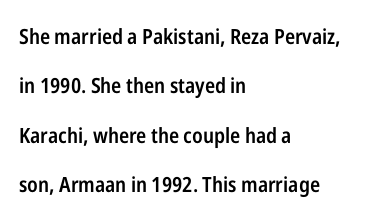
{"italic": "no", "bold": "semi", "underline": "no", "align": "left", "line_spacing": "loose", "line_spacing_ratio": 2.35, "letter_spacing": "normal", "letter_spacing_em": 0.0, "glyph_px": 21}
